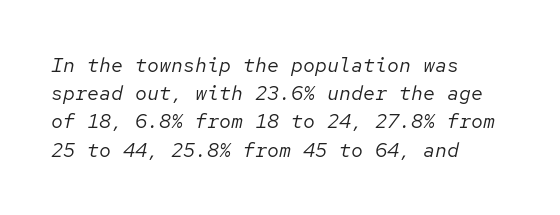
Plain, unruled lines of type. Horizontal bands of white between lines are of average thickness. What stands out about the letter spacing? Nothing — it is the standard amount. Posture: slanted.
